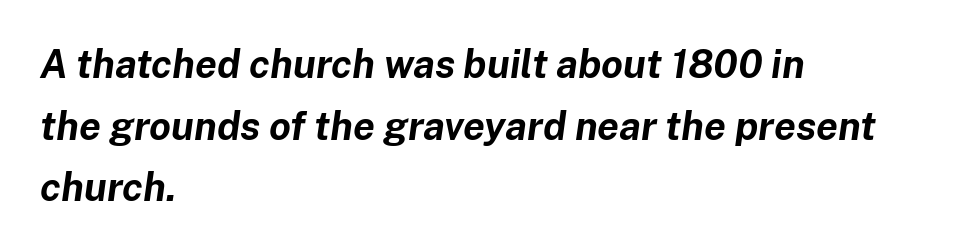
Q: Is the text bold? A: Yes.
Q: Is the text italic (slanted)? A: Yes, it leans right by about 8 degrees.
Q: Is the text underlined? A: No.
Q: How is the paragraph aligned? A: Left-aligned.
Q: Is the spacing between letters normal or unusually wide? A: Normal.
Q: Is the spacing between lines tight, normal or loose? A: Normal.
Q: Width (condensed, normal, or wide)? A: Normal.
Q: Stroke contrast? A: Low.
Q: x-height? A: Medium.
Q: Monospaced? A: No.
